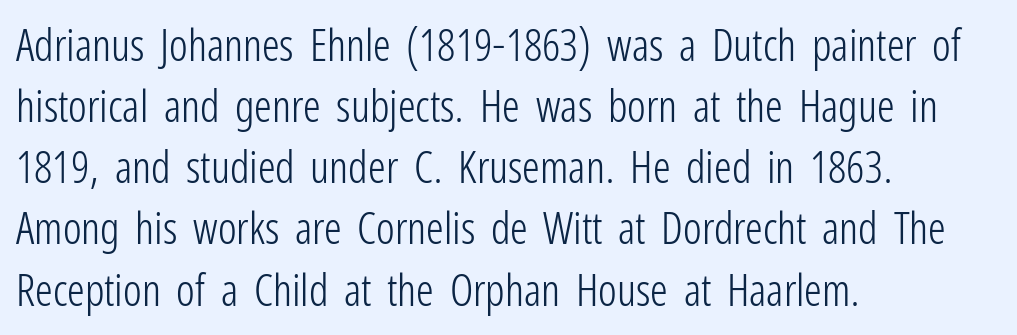
The image shows 44 px light, condensed sans-serif type, upright; set left-aligned, normal line spacing (1.39x), normal letter spacing, not underlined; low stroke contrast and a medium x-height.
